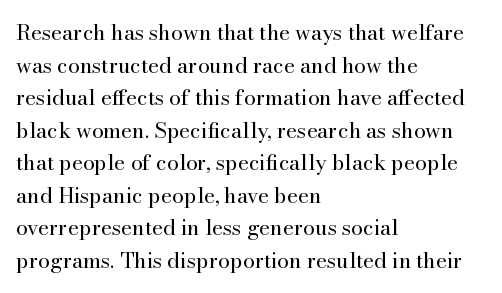
{"italic": "no", "bold": "no", "underline": "no", "align": "left", "line_spacing": "normal", "line_spacing_ratio": 1.55, "letter_spacing": "normal", "letter_spacing_em": 0.0, "glyph_px": 21}
